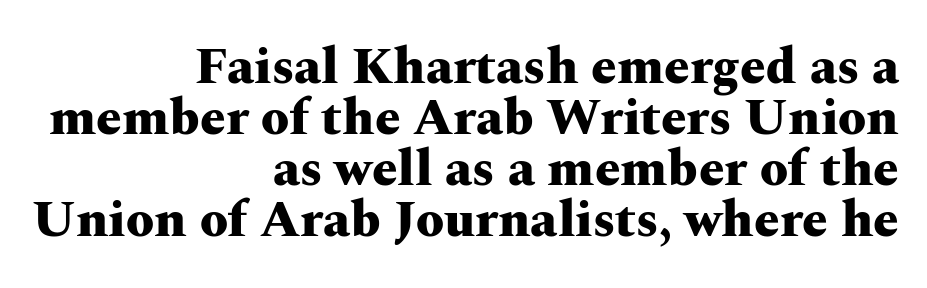
The text block is weighted toward the right margin, trailing off unevenly leftward. Students, observe: this is what under-led, compact text looks like. Unmarked baselines from the first word to the last. Each letter keeps its own natural width here, so spacing adapts to shape. This is heavy type, rendered in bold. A typesetter would call this zero additional tracking.
